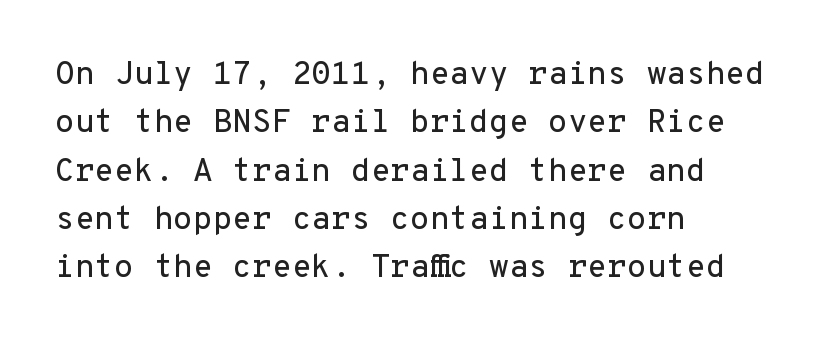
{"serif": "no", "italic": "no", "width": "normal", "stroke_contrast": "low", "x_height": "medium", "monospaced": "yes", "underline": "no", "align": "left", "line_spacing": "normal", "line_spacing_ratio": 1.51, "letter_spacing": "normal", "letter_spacing_em": 0.0, "glyph_px": 32}
